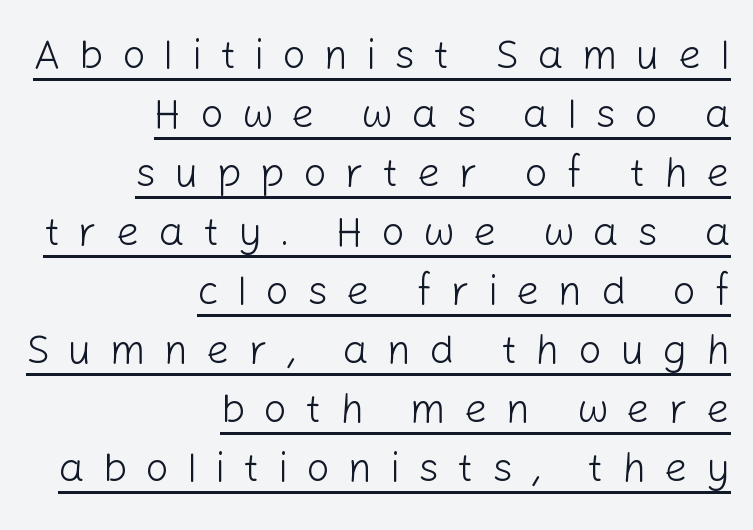
{"serif": "no", "italic": "no", "bold": "no", "weight": "light", "width": "normal", "stroke_contrast": "low", "x_height": "medium", "monospaced": "no", "underline": "yes", "align": "right", "line_spacing": "normal", "line_spacing_ratio": 1.44, "letter_spacing": "wide", "letter_spacing_em": 0.45, "glyph_px": 41}
